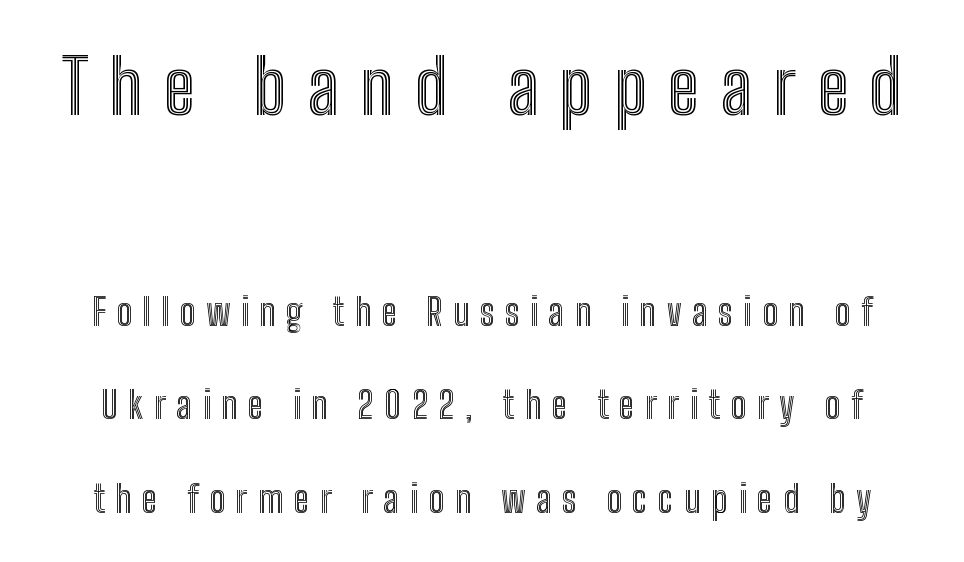
The image shows 76 px condensed type, upright; set loose line spacing (2.46x), unusually wide letter spacing (+0.28 em), not underlined; the first (top) block is 2.0x larger; a medium x-height.
